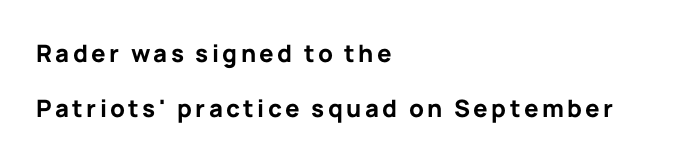
The image shows 24 px bold type, upright; set left-aligned, loose line spacing (2.3x), not underlined.
